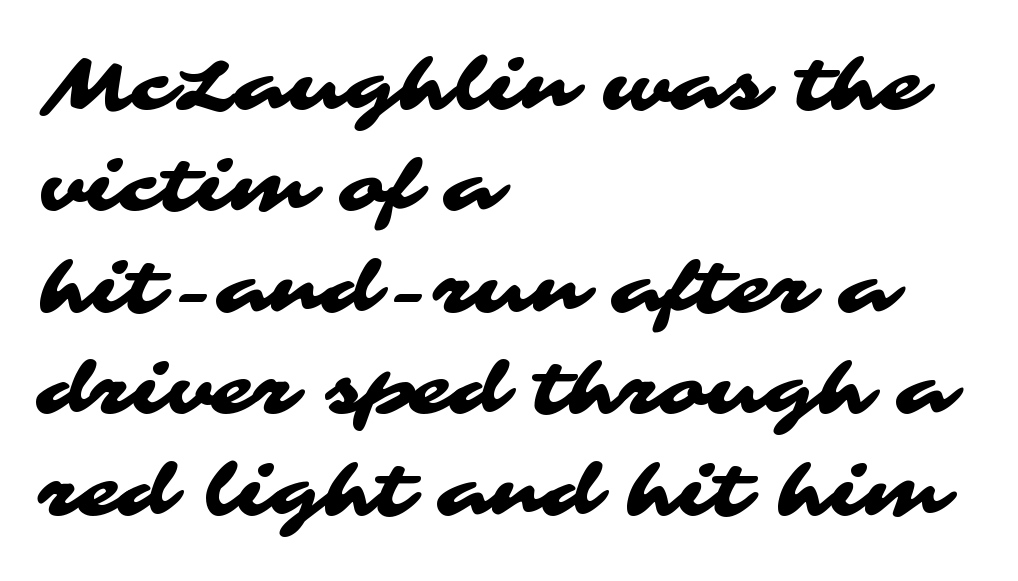
The image shows 70 px wide sans-serif type; set left-aligned, normal line spacing (1.45x), normal letter spacing, not underlined; medium stroke contrast and a medium x-height.
